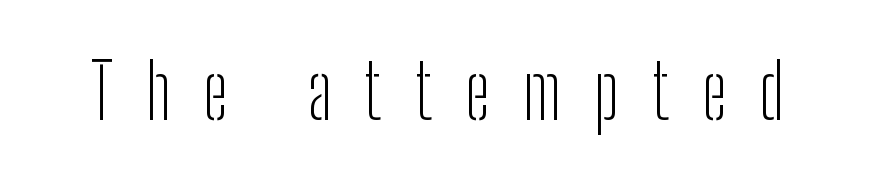
The image shows 75 px light, condensed sans-serif type, upright; set unusually wide letter spacing (+0.43 em), not underlined; low stroke contrast and a medium x-height.
